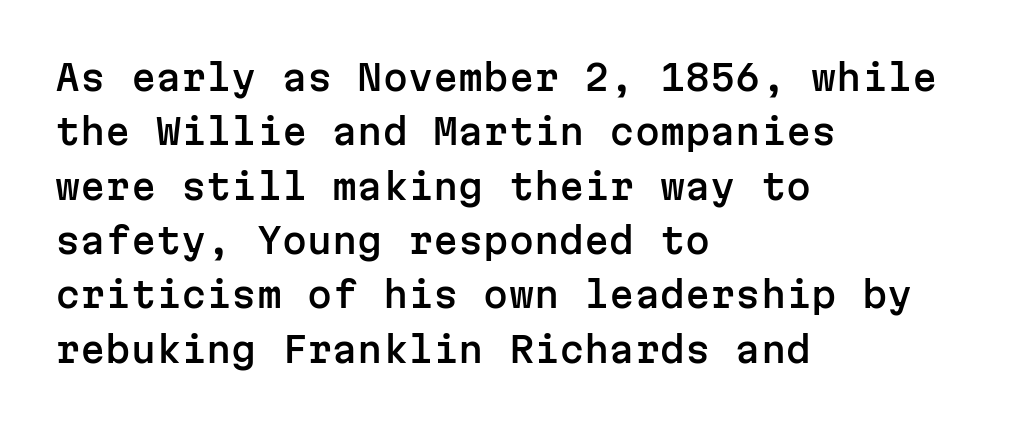
The image shows 36 px sans-serif type, upright, monospaced; set left-aligned, normal line spacing (1.51x), normal letter spacing, not underlined; low stroke contrast and a medium x-height.
